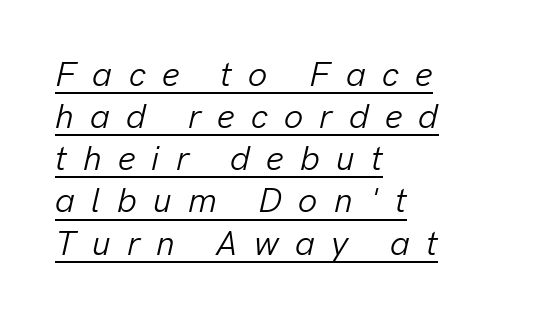
The image shows 34 px light type, italic (leaning right); set left-aligned, line spacing 1.24x, unusually wide letter spacing (+0.48 em), underlined; low stroke contrast and a medium x-height.
